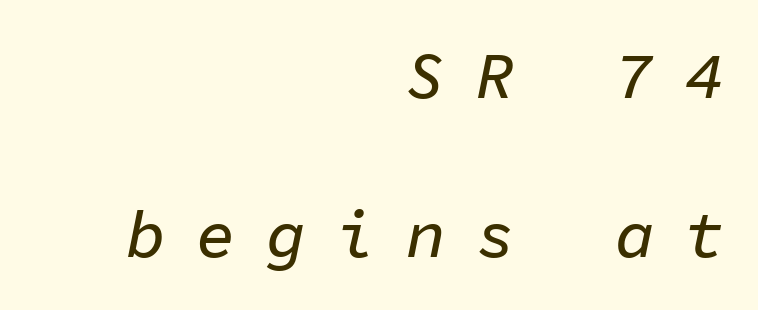
{"italic": "yes", "lean": "right", "slant_degrees": 11, "width": "normal", "stroke_contrast": "low", "x_height": "medium", "monospaced": "yes", "underline": "no", "align": "right", "line_spacing": "loose", "line_spacing_ratio": 2.41, "letter_spacing": "wide", "letter_spacing_em": 0.46, "glyph_px": 66}
